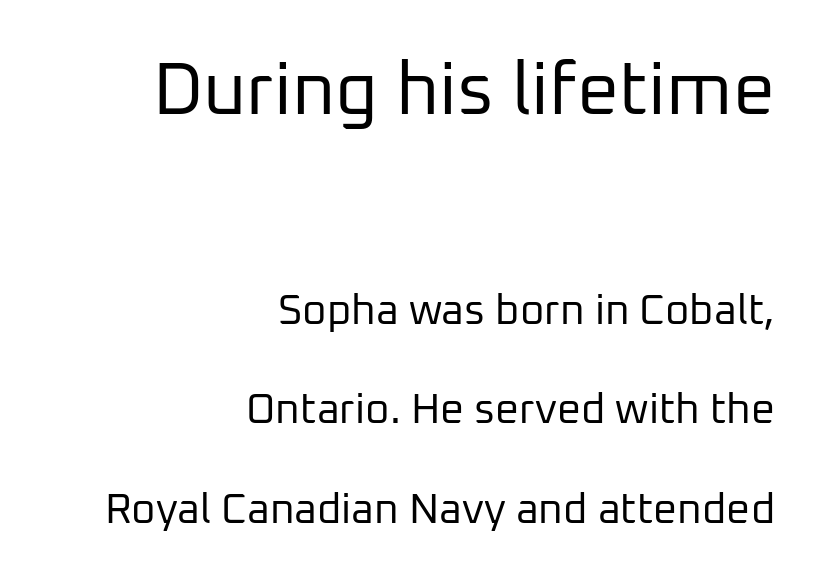
It's the straight-up-and-down kind of type. Is the type heavy? It reads as light-to-regular instead. Underlining? Definitely not there. Is the letter spacing exaggerated? No — it looks like the ordinary default. Summary of vertical rhythm: relaxed, with wide interline spacing. Nothing sits at the stroke ends, so this counts as sans-serif.
